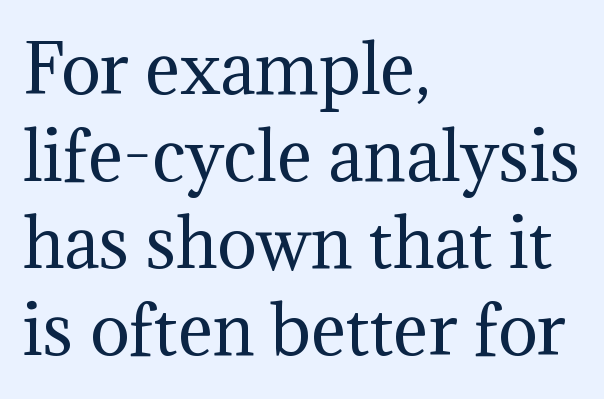
Q: Is the text bold? A: No.
Q: Is the text italic (slanted)? A: No, it is upright.
Q: Is the typeface a serif or a sans-serif typeface? A: Serif.
Q: Is the text underlined? A: No.
Q: How is the paragraph aligned? A: Left-aligned.
Q: Is the spacing between letters normal or unusually wide? A: Normal.
Q: Is the spacing between lines tight, normal or loose? A: Normal.
Q: Width (condensed, normal, or wide)? A: Normal.
Q: Stroke contrast? A: Medium.
Q: x-height? A: Medium.
Q: Monospaced? A: No.
